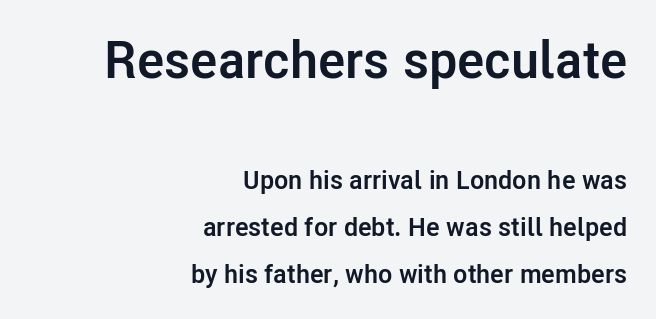
{"serif": "no", "italic": "no", "bold": "yes", "weight": "semibold", "width": "normal", "stroke_contrast": "low", "x_height": "medium", "monospaced": "no", "underline": "no", "align": "right", "line_spacing_ratio": 1.8, "letter_spacing": "normal", "letter_spacing_em": 0.0, "larger_block": "first", "size_ratio": 2.0, "glyph_px": 52}
